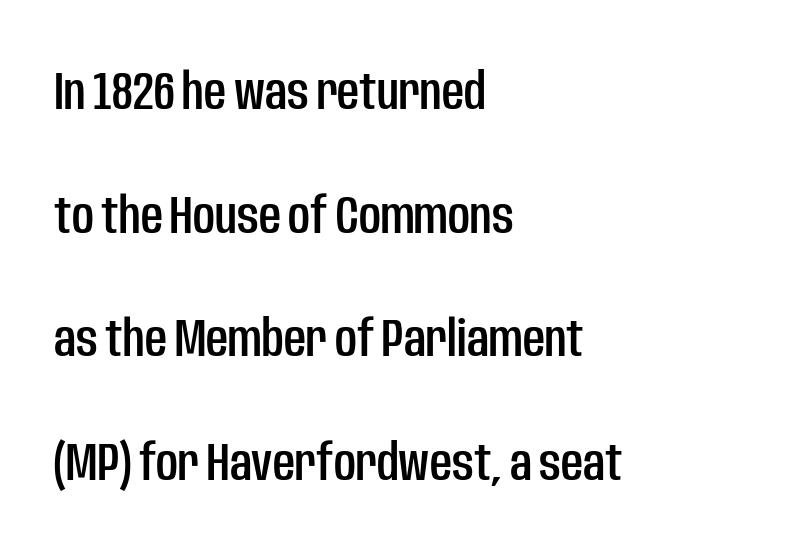
{"serif": "no", "italic": "no", "width": "condensed", "stroke_contrast": "low", "x_height": "large", "monospaced": "no", "underline": "no", "align": "left", "line_spacing": "loose", "line_spacing_ratio": 2.29, "letter_spacing": "normal", "letter_spacing_em": 0.0, "glyph_px": 54}
